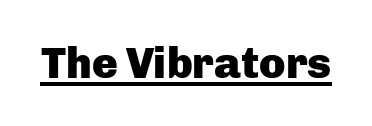
Q: Is the text bold? A: Yes.
Q: Is the text italic (slanted)? A: No, it is upright.
Q: Is the typeface a serif or a sans-serif typeface? A: Sans-serif.
Q: Is the text underlined? A: Yes.
Q: Is the spacing between letters normal or unusually wide? A: Normal.
Q: Width (condensed, normal, or wide)? A: Normal.
Q: Stroke contrast? A: Low.
Q: x-height? A: Medium.
Q: Monospaced? A: No.
